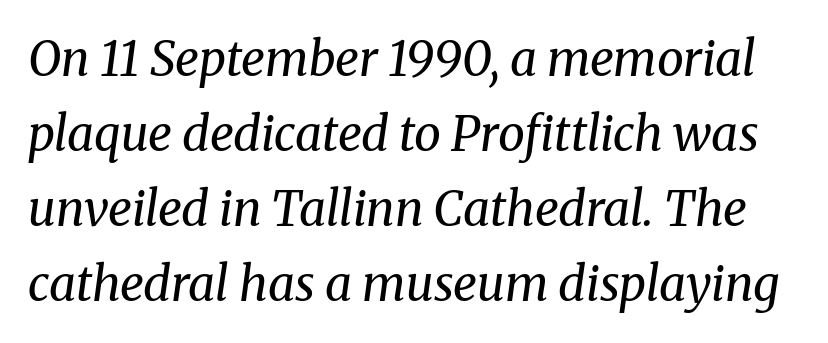
The image shows 48 px regular-weight serif type, italic (leaning right); set normal line spacing (1.56x), normal letter spacing, not underlined; medium stroke contrast and a medium x-height.
